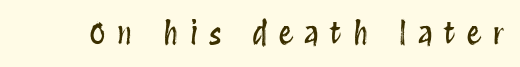
{"italic": "no", "width": "condensed", "stroke_contrast": "medium", "x_height": "large", "monospaced": "no", "underline": "no", "letter_spacing": "wide", "letter_spacing_em": 0.4, "glyph_px": 29}
